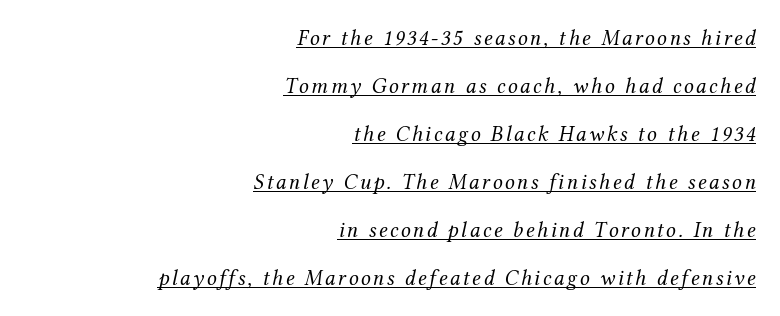
Q: Is the text bold? A: No.
Q: Is the text italic (slanted)? A: Yes, it leans right by about 12 degrees.
Q: Is the text underlined? A: Yes.
Q: How is the paragraph aligned? A: Right-aligned.
Q: Is the spacing between lines tight, normal or loose? A: Loose.
